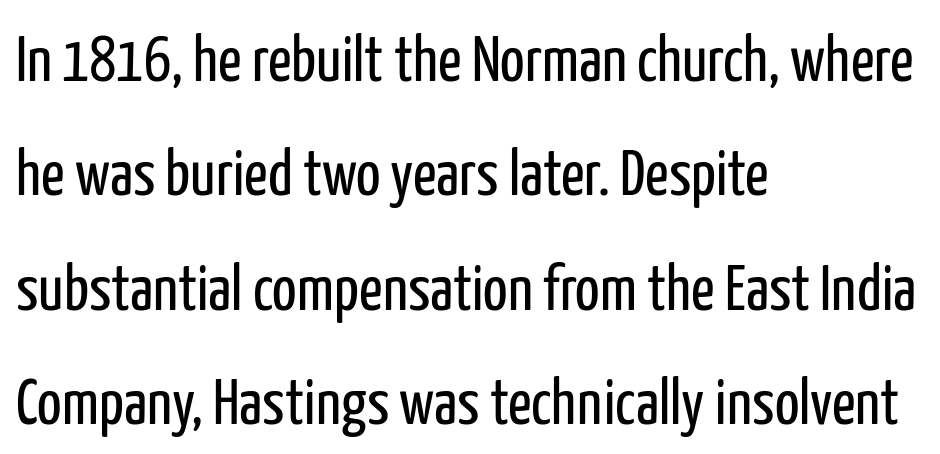
{"serif": "no", "italic": "no", "bold": "no", "weight": "regular", "width": "condensed", "stroke_contrast": "low", "x_height": "medium", "monospaced": "no", "underline": "no", "align": "left", "line_spacing_ratio": 1.76, "letter_spacing": "normal", "letter_spacing_em": 0.0, "glyph_px": 65}
